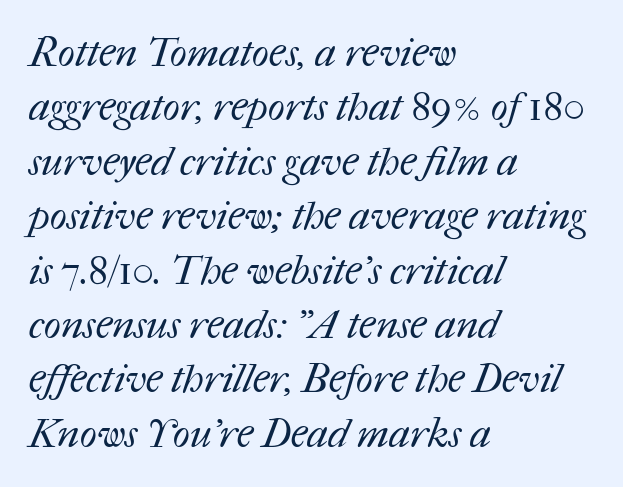
How would I describe the line gaps? Plain and ordinary. Visually the block forms a straight wall on the left and a jagged coastline on the right. Spacing verdict: proportional, widths tailored to each character. No heavy texture on the line: the type isn't bold. Spacing between characters is what you'd get straight out of the box.
